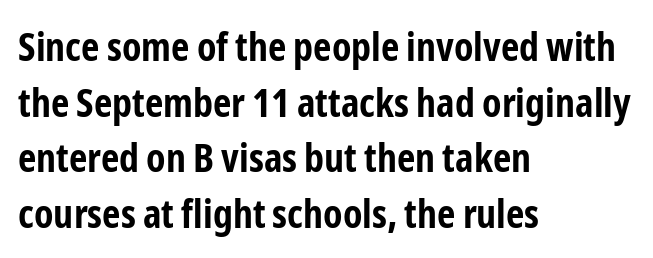
{"serif": "no", "italic": "no", "bold": "yes", "weight": "bold", "width": "condensed", "stroke_contrast": "low", "x_height": "medium", "monospaced": "no", "underline": "no", "align": "left", "line_spacing": "normal", "line_spacing_ratio": 1.39, "letter_spacing": "normal", "letter_spacing_em": 0.0, "glyph_px": 40}
